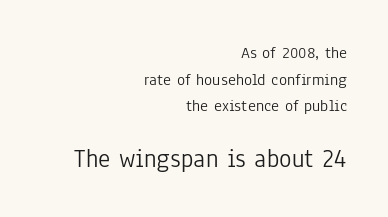
{"italic": "no", "bold": "no", "underline": "no", "align": "right", "line_spacing": "normal", "line_spacing_ratio": 1.57, "letter_spacing": "normal", "letter_spacing_em": 0.0, "larger_block": "second", "size_ratio": 1.53, "glyph_px": 26}
